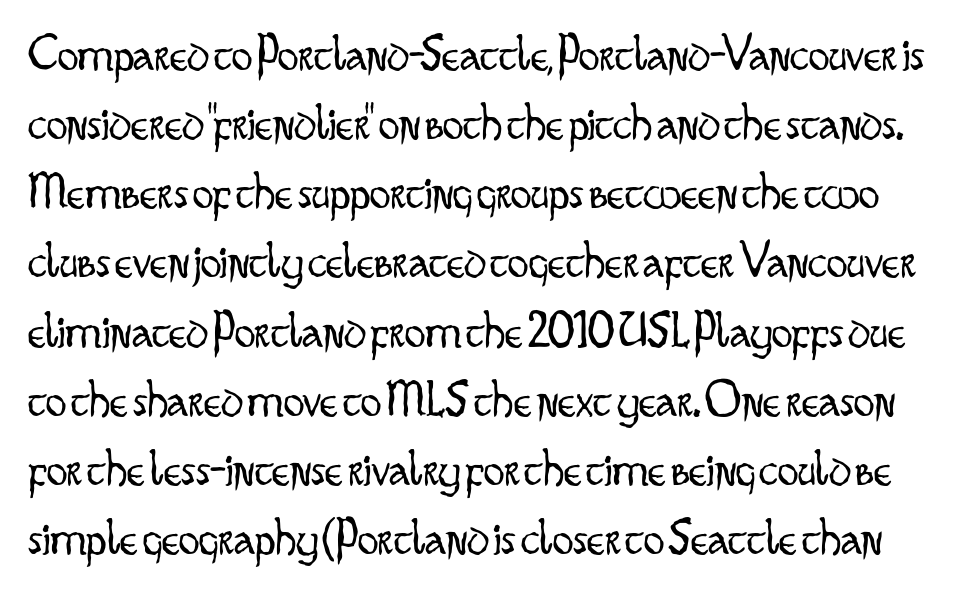
Q: Is the text bold? A: No.
Q: Is the text italic (slanted)? A: No, it is upright.
Q: Is the typeface a serif or a sans-serif typeface? A: Sans-serif.
Q: Is the text underlined? A: No.
Q: Is the spacing between letters normal or unusually wide? A: Normal.
Q: Is the spacing between lines tight, normal or loose? A: Normal.
Q: Width (condensed, normal, or wide)? A: Condensed.
Q: Stroke contrast? A: Low.
Q: x-height? A: Small.
Q: Monospaced? A: No.
